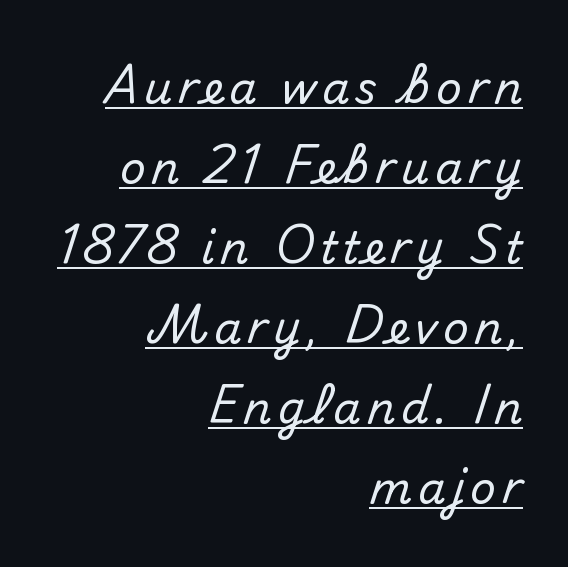
Q: Is the text italic (slanted)? A: Yes.
Q: Is the typeface a serif or a sans-serif typeface? A: Sans-serif.
Q: Is the text underlined? A: Yes.
Q: How is the paragraph aligned? A: Right-aligned.
Q: Width (condensed, normal, or wide)? A: Normal.
Q: Stroke contrast? A: Medium.
Q: x-height? A: Small.
Q: Monospaced? A: No.
